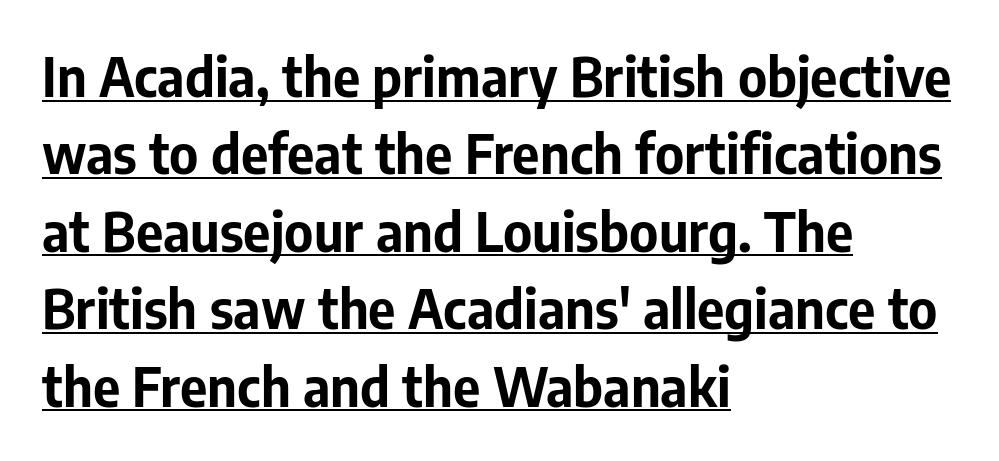
Q: Is the text bold? A: Yes.
Q: Is the text italic (slanted)? A: No, it is upright.
Q: Is the typeface a serif or a sans-serif typeface? A: Sans-serif.
Q: Is the text underlined? A: Yes.
Q: How is the paragraph aligned? A: Left-aligned.
Q: Is the spacing between letters normal or unusually wide? A: Normal.
Q: Is the spacing between lines tight, normal or loose? A: Normal.
Q: Width (condensed, normal, or wide)? A: Normal.
Q: Stroke contrast? A: Low.
Q: x-height? A: Medium.
Q: Monospaced? A: No.
